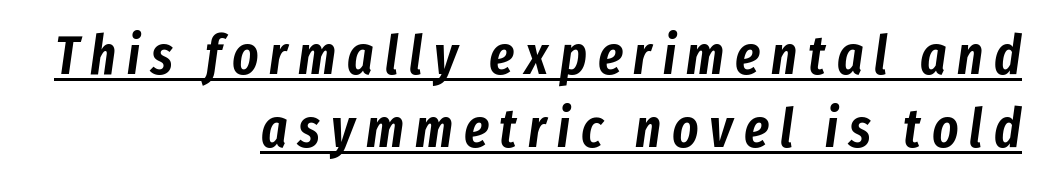
Q: Is the text italic (slanted)? A: Yes, it leans right by about 8 degrees.
Q: Is the text underlined? A: Yes.
Q: How is the paragraph aligned? A: Right-aligned.
Q: Is the spacing between letters normal or unusually wide? A: Unusually wide.
Q: Is the spacing between lines tight, normal or loose? A: Normal.
Q: Width (condensed, normal, or wide)? A: Condensed.
Q: Stroke contrast? A: Low.
Q: x-height? A: Medium.
Q: Monospaced? A: No.
